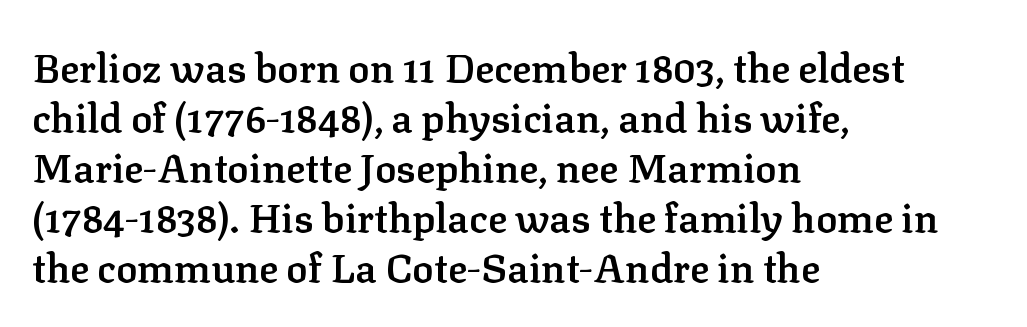
Q: Is the text bold? A: Semi-bold.
Q: Is the text italic (slanted)? A: No, it is upright.
Q: Is the typeface a serif or a sans-serif typeface? A: Serif.
Q: Is the text underlined? A: No.
Q: How is the paragraph aligned? A: Left-aligned.
Q: Is the spacing between letters normal or unusually wide? A: Normal.
Q: Is the spacing between lines tight, normal or loose? A: Normal.
Q: Width (condensed, normal, or wide)? A: Normal.
Q: Stroke contrast? A: Low.
Q: x-height? A: Medium.
Q: Monospaced? A: No.
